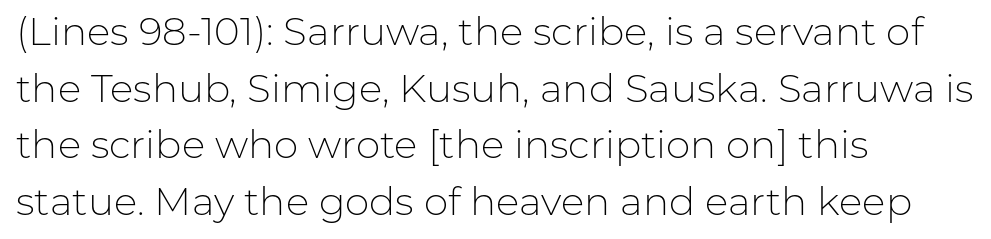
The image shows 39 px light sans-serif type, upright; set left-aligned, normal line spacing (1.45x), normal letter spacing, not underlined; low stroke contrast and a medium x-height.
